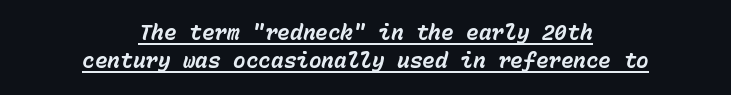
Q: Is the text bold? A: Yes.
Q: Is the text italic (slanted)? A: Yes, it leans right by about 15 degrees.
Q: Is the text underlined? A: Yes.
Q: How is the paragraph aligned? A: Centered.
Q: Is the spacing between letters normal or unusually wide? A: Normal.
Q: Is the spacing between lines tight, normal or loose? A: Normal.
